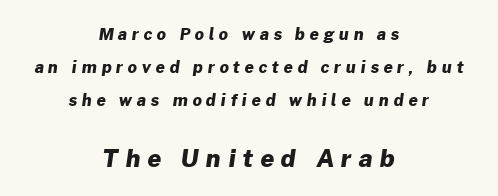
Q: Is the text bold? A: Yes.
Q: Is the text underlined? A: No.
Q: How is the paragraph aligned? A: Centered.
Q: Is the spacing between letters normal or unusually wide? A: Unusually wide.
Q: Is the spacing between lines tight, normal or loose? A: Loose.
Q: Which block of text is set in a larger size, the first (top) or the second (bottom)? A: The second (bottom) one.
